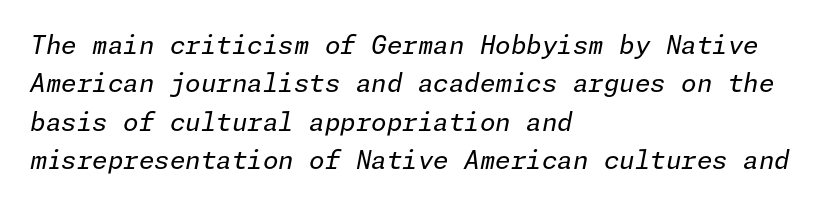
Q: Is the text bold? A: No.
Q: Is the text italic (slanted)? A: Yes, it leans right by about 11 degrees.
Q: Is the text underlined? A: No.
Q: How is the paragraph aligned? A: Left-aligned.
Q: Is the spacing between letters normal or unusually wide? A: Normal.
Q: Is the spacing between lines tight, normal or loose? A: Normal.
